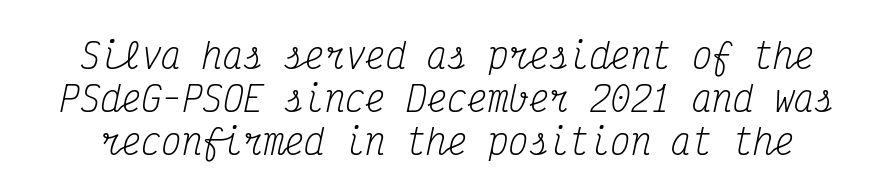
Q: Is the text bold? A: No.
Q: Is the text italic (slanted)? A: Yes, it leans right by about 12 degrees.
Q: Is the typeface a serif or a sans-serif typeface? A: Serif.
Q: Is the text underlined? A: No.
Q: Is the spacing between letters normal or unusually wide? A: Normal.
Q: Is the spacing between lines tight, normal or loose? A: Normal.
Q: Width (condensed, normal, or wide)? A: Condensed.
Q: Stroke contrast? A: Medium.
Q: x-height? A: Medium.
Q: Monospaced? A: Yes.
